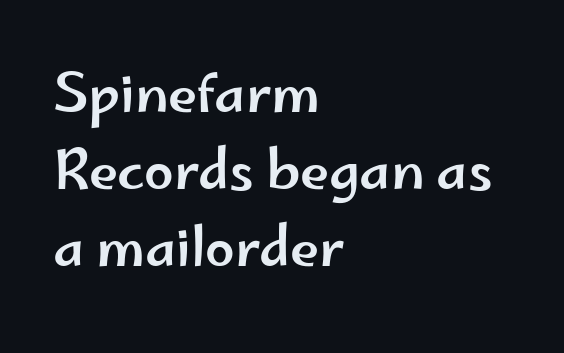
{"serif": "no", "italic": "no", "width": "wide", "stroke_contrast": "low", "x_height": "small", "monospaced": "no", "underline": "no", "align": "left", "line_spacing": "normal", "line_spacing_ratio": 1.45, "letter_spacing": "normal", "letter_spacing_em": 0.0, "glyph_px": 53}
